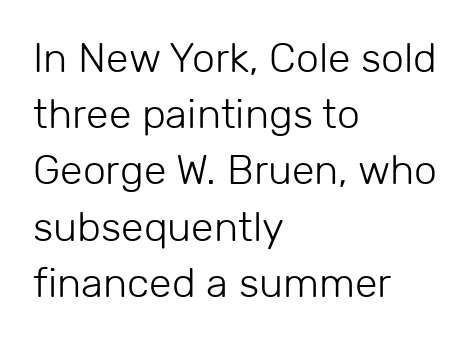
The gap between lines stays unmarked. Baseline-to-baseline distance is the conventional proportion of letter height. Typeset ragged right — the left edge is the straight one. No italicization has been applied; the sample stays upright. No extra ink here — the face is not bold.
